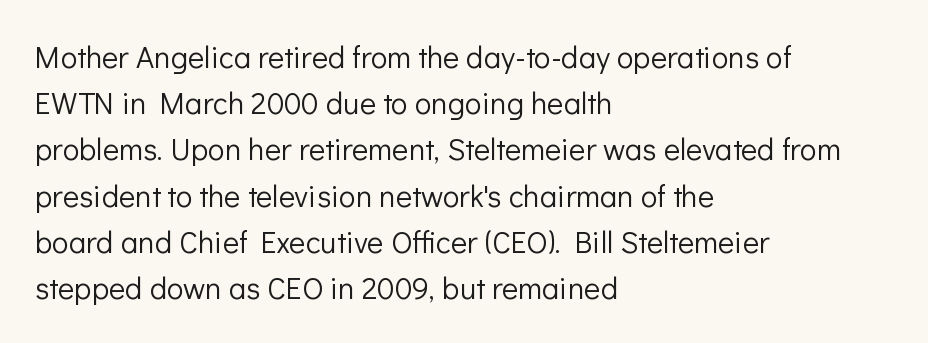
The image shows 31 px light sans-serif type, upright; set left-aligned, normal line spacing (1.49x), normal letter spacing, not underlined; low stroke contrast and a medium x-height.
